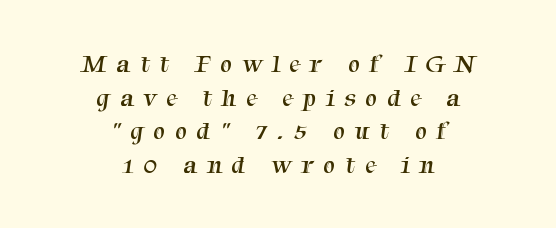
Look at the tracking — it's clearly loosened, letters drifting apart. Descenders are the only things crossing below the line. The weight tops out at a normal text grade. Horizontal bands of white between lines are of average thickness.
